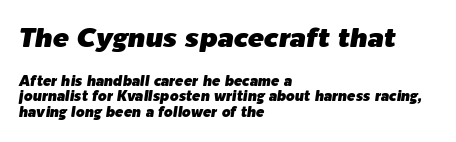
The font's italic variant was chosen for this text. Leading: reduced. Large over small — that's the arrangement of the two blocks here. Just letters on the line, the space beneath them empty. Does the copy run flush right? No — it runs flush left.
